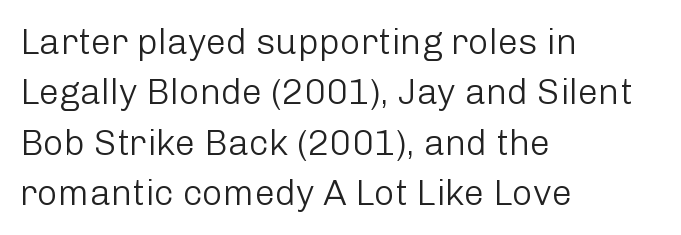
{"serif": "no", "italic": "no", "bold": "no", "weight": "light", "width": "normal", "stroke_contrast": "low", "x_height": "medium", "monospaced": "no", "underline": "no", "align": "left", "line_spacing": "normal", "line_spacing_ratio": 1.4, "letter_spacing": "normal", "letter_spacing_em": 0.0, "glyph_px": 36}
